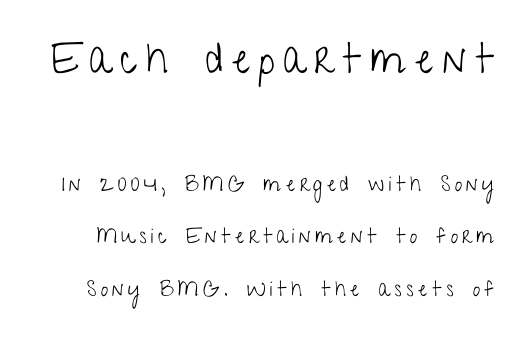
{"serif": "no", "italic": "no", "bold": "no", "weight": "light", "width": "condensed", "stroke_contrast": "low", "x_height": "medium", "monospaced": "no", "underline": "no", "line_spacing": "loose", "line_spacing_ratio": 2.5, "letter_spacing": "wide", "letter_spacing_em": 0.21, "larger_block": "first", "size_ratio": 2.0, "glyph_px": 42}
